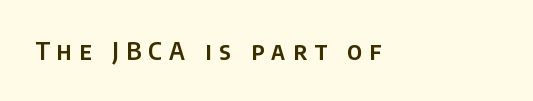
{"italic": "no", "underline": "no", "align": "left", "letter_spacing": "wide", "letter_spacing_em": 0.31, "glyph_px": 24}
